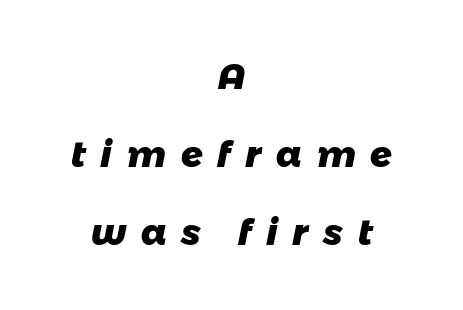
Q: Is the text bold? A: Yes.
Q: Is the typeface a serif or a sans-serif typeface? A: Sans-serif.
Q: Is the text underlined? A: No.
Q: How is the paragraph aligned? A: Centered.
Q: Is the spacing between letters normal or unusually wide? A: Unusually wide.
Q: Is the spacing between lines tight, normal or loose? A: Loose.
Q: Width (condensed, normal, or wide)? A: Normal.
Q: Stroke contrast? A: Low.
Q: x-height? A: Medium.
Q: Monospaced? A: No.
